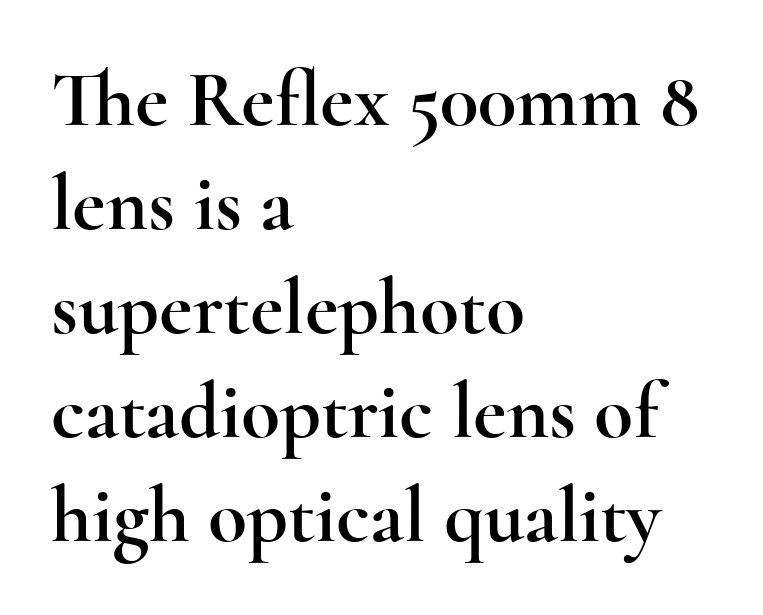
{"serif": "yes", "italic": "no", "width": "wide", "x_height": "small", "monospaced": "no", "underline": "no", "align": "left", "line_spacing": "normal", "line_spacing_ratio": 1.3, "letter_spacing": "normal", "letter_spacing_em": 0.0, "glyph_px": 80}
